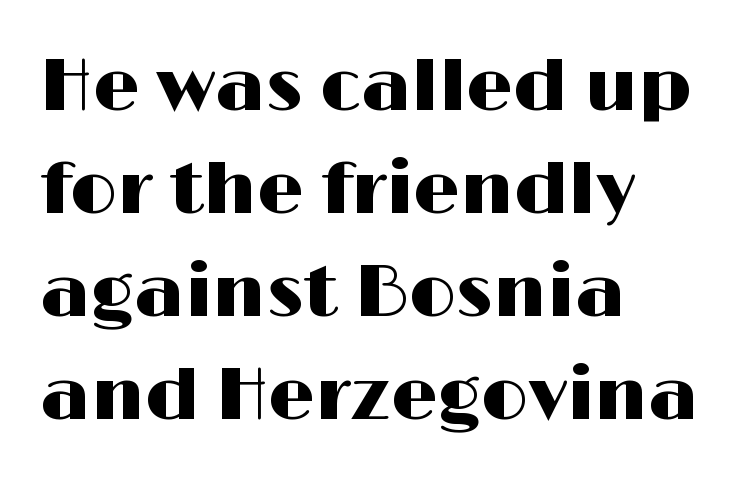
The image shows 74 px wide sans-serif type, upright; set left-aligned, normal line spacing (1.39x), normal letter spacing, not underlined; high stroke contrast and a medium x-height.
